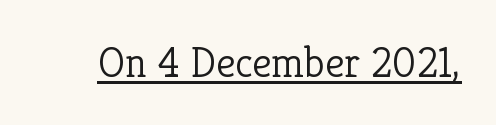
{"serif": "yes", "italic": "no", "bold": "no", "weight": "light", "width": "normal", "stroke_contrast": "low", "x_height": "medium", "monospaced": "no", "underline": "yes", "letter_spacing": "normal", "letter_spacing_em": 0.0, "glyph_px": 43}
